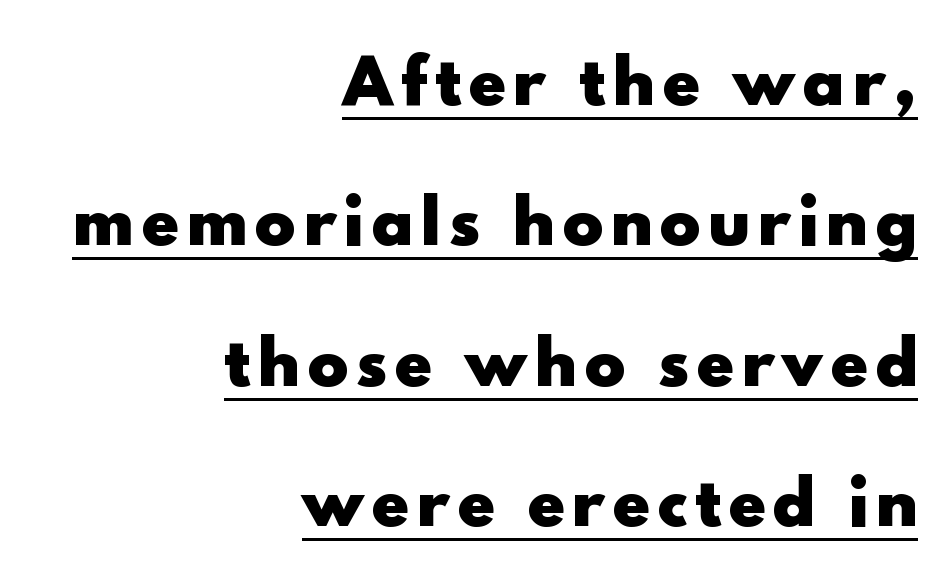
{"serif": "no", "italic": "no", "bold": "yes", "weight": "heavy", "width": "normal", "x_height": "small", "monospaced": "no", "underline": "yes", "align": "right", "line_spacing": "loose", "line_spacing_ratio": 2.3, "glyph_px": 61}
